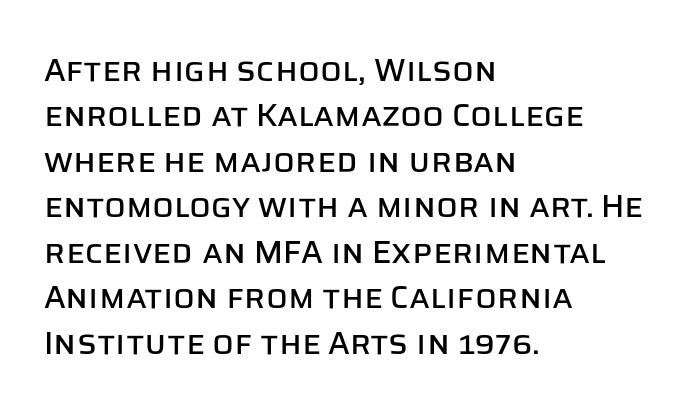
The image shows 32 px sans-serif type, upright; set left-aligned, normal line spacing (1.42x), normal letter spacing, not underlined; low stroke contrast and a large x-height.
